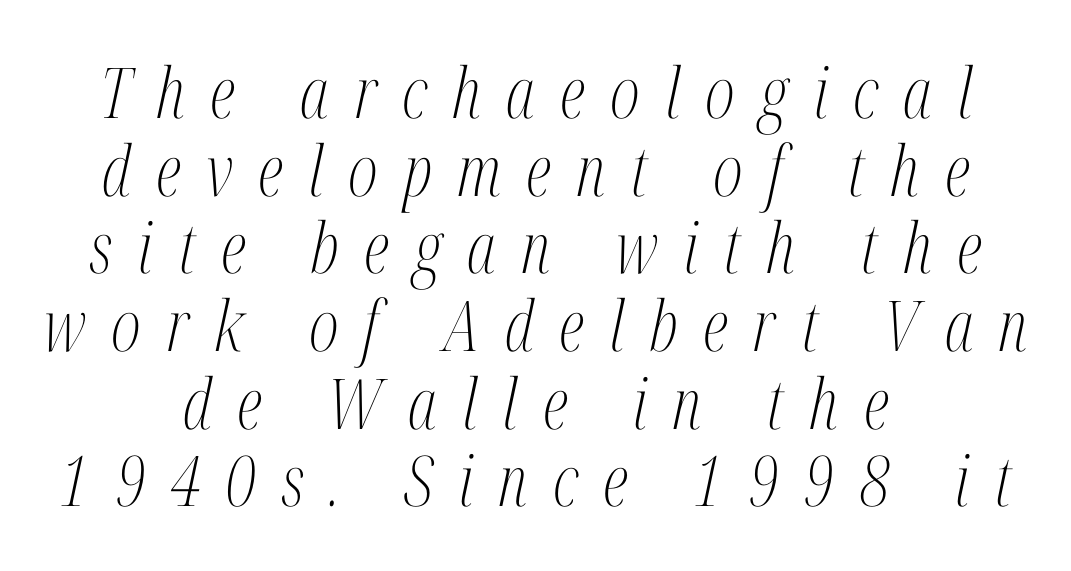
{"serif": "yes", "italic": "yes", "lean": "right", "slant_degrees": 12, "bold": "no", "weight": "light", "width": "condensed", "stroke_contrast": "medium", "x_height": "medium", "monospaced": "no", "underline": "no", "align": "center", "line_spacing": "tight", "line_spacing_ratio": 1.11, "letter_spacing": "wide", "letter_spacing_em": 0.36, "glyph_px": 70}
